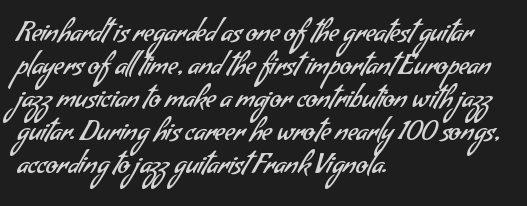
{"bold": "no", "underline": "no", "align": "left", "line_spacing_ratio": 1.22, "letter_spacing": "normal", "letter_spacing_em": 0.0, "glyph_px": 27}
